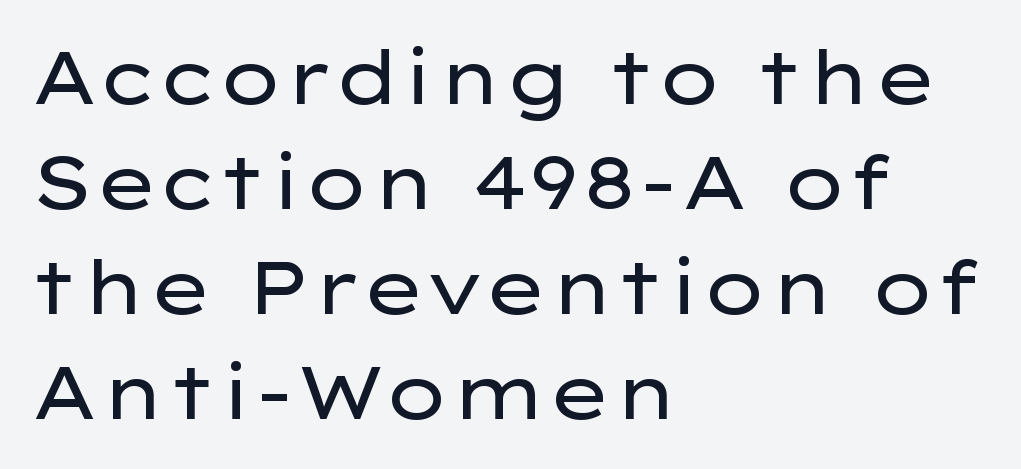
Q: Is the text bold? A: No.
Q: Is the text italic (slanted)? A: No, it is upright.
Q: Is the typeface a serif or a sans-serif typeface? A: Sans-serif.
Q: Is the text underlined? A: No.
Q: How is the paragraph aligned? A: Left-aligned.
Q: Is the spacing between letters normal or unusually wide? A: Normal.
Q: Is the spacing between lines tight, normal or loose? A: Normal.
Q: Width (condensed, normal, or wide)? A: Wide.
Q: Stroke contrast? A: Low.
Q: x-height? A: Medium.
Q: Monospaced? A: No.
